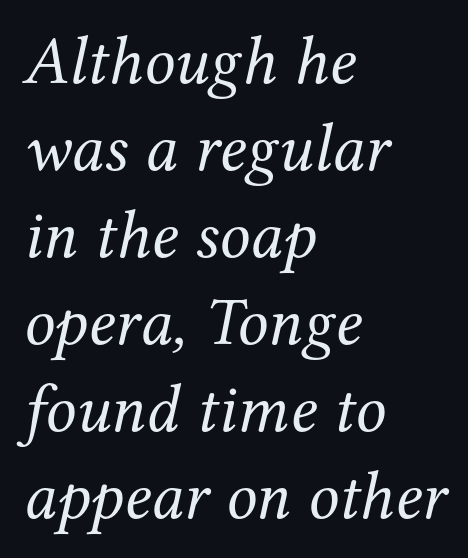
{"serif": "yes", "italic": "yes", "lean": "right", "slant_degrees": 12, "bold": "no", "weight": "regular", "width": "normal", "stroke_contrast": "medium", "x_height": "medium", "monospaced": "no", "underline": "no", "align": "left", "line_spacing": "normal", "line_spacing_ratio": 1.28, "letter_spacing": "normal", "letter_spacing_em": 0.0, "glyph_px": 68}
